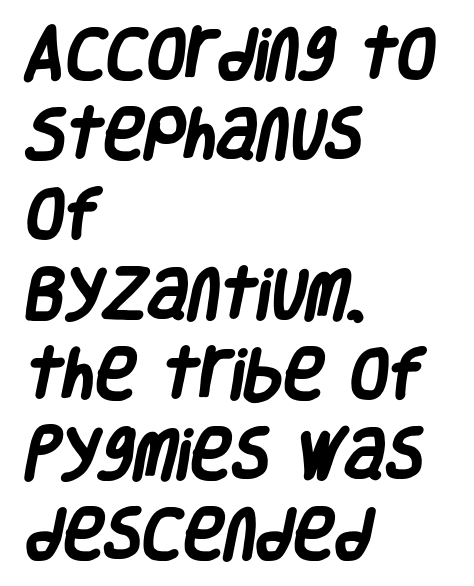
{"serif": "no", "bold": "yes", "weight": "heavy", "width": "condensed", "stroke_contrast": "low", "x_height": "large", "monospaced": "no", "underline": "no", "align": "left", "line_spacing": "normal", "line_spacing_ratio": 1.43, "letter_spacing": "normal", "letter_spacing_em": 0.0, "glyph_px": 56}
